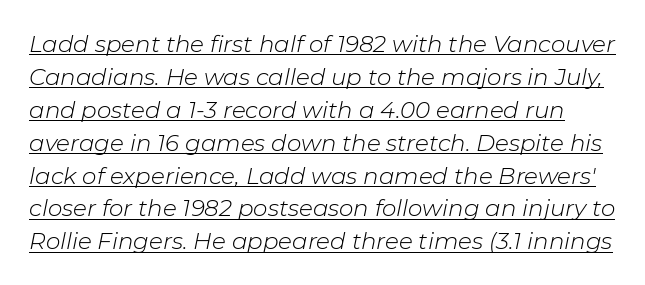
{"italic": "yes", "lean": "right", "slant_degrees": 11, "bold": "no", "underline": "yes", "line_spacing": "normal", "line_spacing_ratio": 1.43, "letter_spacing": "normal", "letter_spacing_em": 0.0, "glyph_px": 23}
